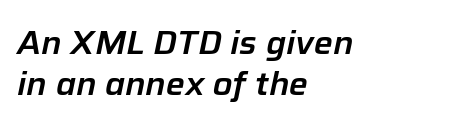
The image shows 32 px text type, italic (leaning right); set left-aligned, normal line spacing (1.28x), normal letter spacing, not underlined; low stroke contrast and a medium x-height.
